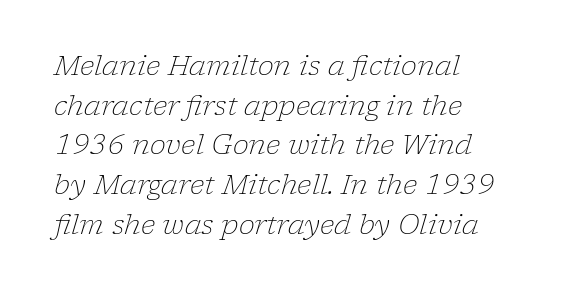
{"italic": "yes", "lean": "right", "slant_degrees": 17, "bold": "no", "underline": "no", "align": "left", "line_spacing": "normal", "line_spacing_ratio": 1.47, "letter_spacing": "normal", "letter_spacing_em": 0.0, "glyph_px": 27}
